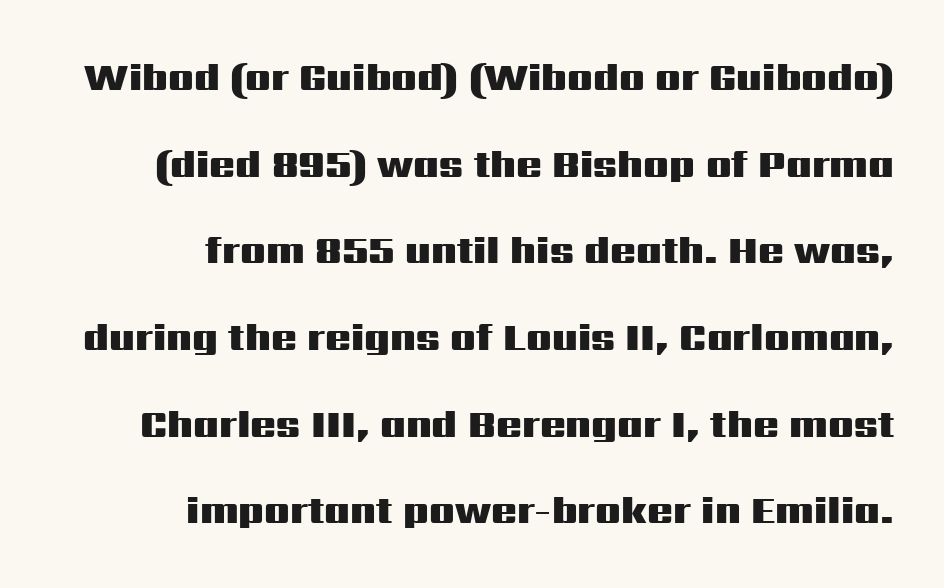
The image shows 38 px heavy, wide sans-serif type, upright; set right-aligned, loose line spacing (2.28x), normal letter spacing, not underlined; medium stroke contrast and a medium x-height.
